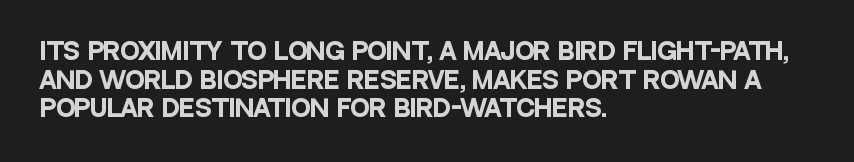
{"italic": "no", "bold": "yes", "underline": "no", "align": "left", "line_spacing": "normal", "line_spacing_ratio": 1.25, "letter_spacing": "normal", "letter_spacing_em": 0.0, "glyph_px": 23}
